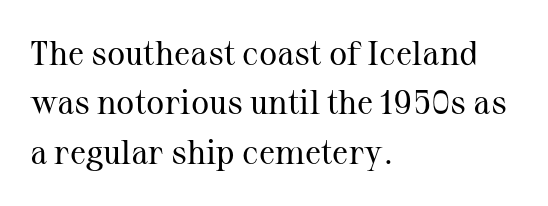
Q: Is the text bold? A: No.
Q: Is the text italic (slanted)? A: No, it is upright.
Q: Is the typeface a serif or a sans-serif typeface? A: Serif.
Q: Is the text underlined? A: No.
Q: How is the paragraph aligned? A: Left-aligned.
Q: Is the spacing between letters normal or unusually wide? A: Normal.
Q: Is the spacing between lines tight, normal or loose? A: Normal.
Q: Width (condensed, normal, or wide)? A: Normal.
Q: Stroke contrast? A: Medium.
Q: x-height? A: Medium.
Q: Monospaced? A: No.
